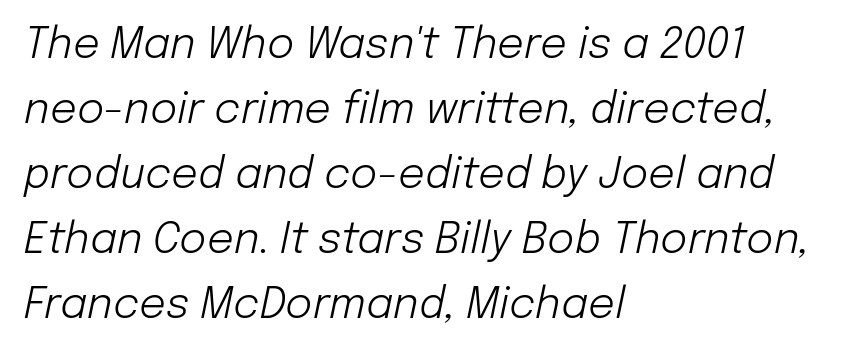
The image shows 42 px light type, italic (leaning right); set left-aligned, normal line spacing (1.55x), normal letter spacing, not underlined; low stroke contrast and a medium x-height.
